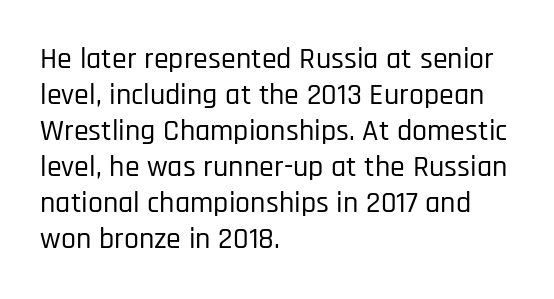
{"serif": "no", "italic": "no", "width": "condensed", "stroke_contrast": "low", "x_height": "large", "monospaced": "no", "underline": "no", "align": "left", "line_spacing_ratio": 1.2, "letter_spacing": "normal", "letter_spacing_em": 0.0, "glyph_px": 30}
